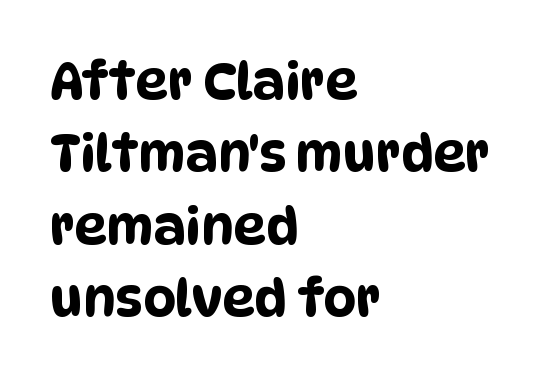
Proportional: the letters do not fall into vertical columns. The rag falls on the right side of this text block. The string is rendered with underlining switched off. The rendering shows plain stroke endings on the letterforms — a sans-serif design. What stands out about the letter spacing? Nothing — it is the standard amount. These lines sit exactly where default settings would place them.
